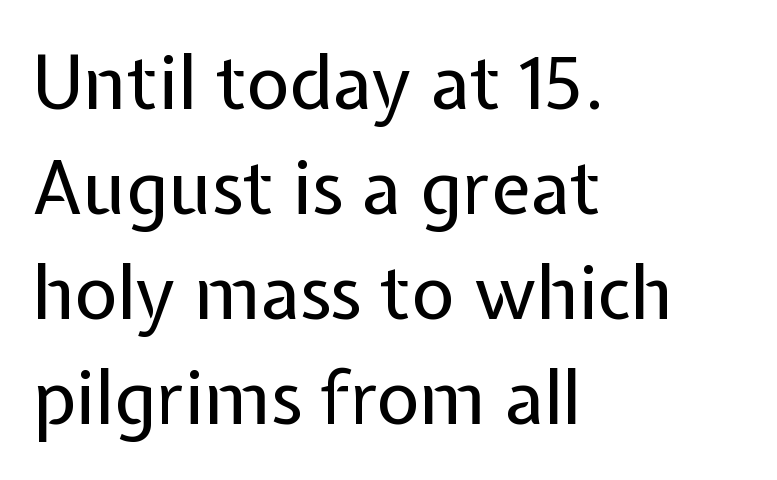
The image shows 74 px regular-weight sans-serif type, upright; set left-aligned, normal line spacing (1.42x), normal letter spacing, not underlined; low stroke contrast and a medium x-height.
